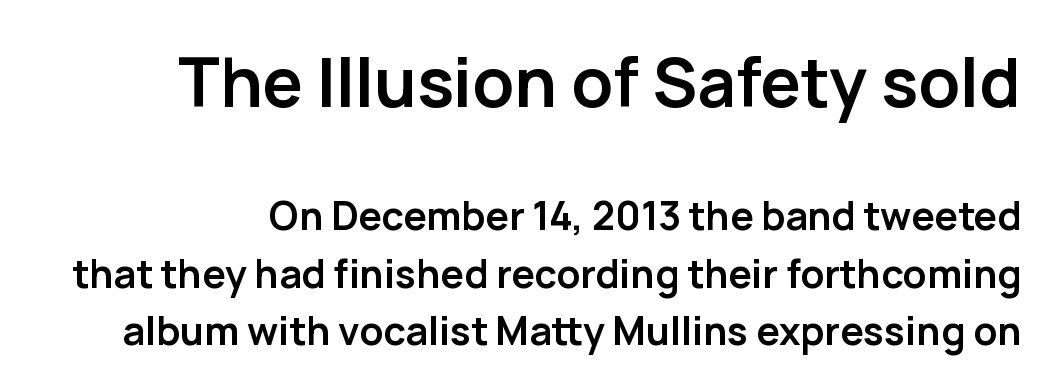
Unlike a traditional serif, this face leaves its strokes unadorned. A full-strength bold gives these letters their thick strokes. The emphasis by scale lands on block number one, above. The rendering uses a moderate line-height, typical for paragraphs. The space directly below the letters is spotless. Looks like regular typesetting: each glyph gets only the width it needs.
